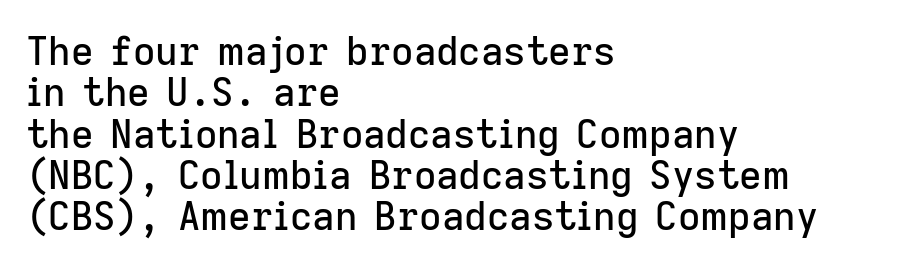
A typesetter would label this face a sans. The passage shown has conventional tracking throughout. Nope, not italic — everything's standing straight. You could barely slide anything between these rows. The ragged edge is on the right, which tells us the setting is flush left. The baseline area is clear.
